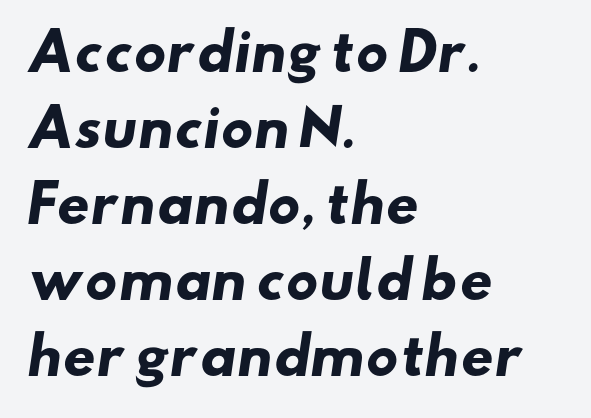
The image shows 51 px heavy, wide sans-serif type; set left-aligned, normal line spacing (1.49x), normal letter spacing, not underlined; low stroke contrast and a small x-height.
